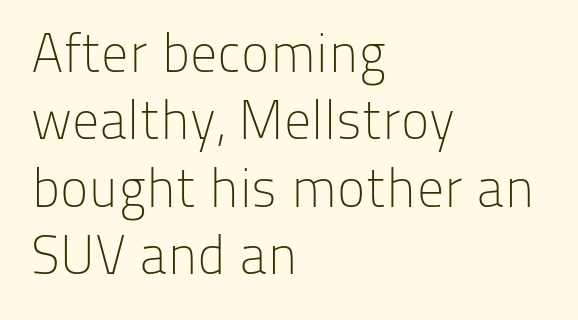
Q: Is the text bold? A: No.
Q: Is the text italic (slanted)? A: No, it is upright.
Q: Is the typeface a serif or a sans-serif typeface? A: Sans-serif.
Q: Is the text underlined? A: No.
Q: How is the paragraph aligned? A: Left-aligned.
Q: Is the spacing between letters normal or unusually wide? A: Normal.
Q: Is the spacing between lines tight, normal or loose? A: Normal.
Q: Width (condensed, normal, or wide)? A: Normal.
Q: Stroke contrast? A: Low.
Q: x-height? A: Medium.
Q: Monospaced? A: No.
